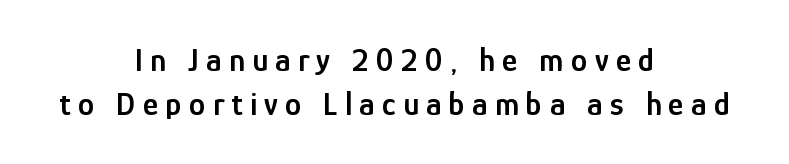
A typesetter would call this proportional, since set widths differ per character. The string is rendered with underlining switched off. Typographically, this falls in the sans-serif category. The face used here is a semibold: visibly heavier than regular, lighter than bold.
